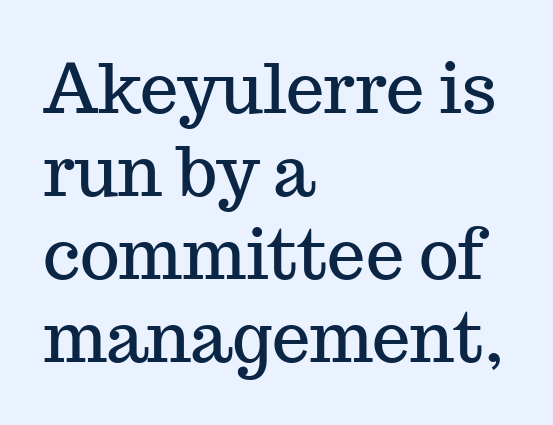
The image shows 68 px serif type, upright; set left-aligned, line spacing 1.22x, normal letter spacing, not underlined; medium stroke contrast and a medium x-height.
